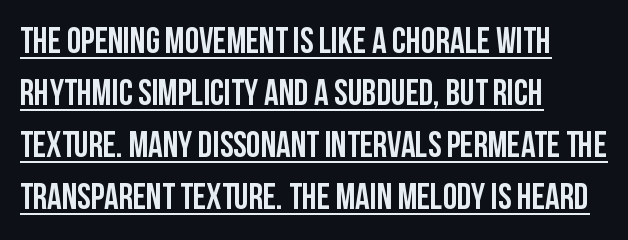
Q: Is the text italic (slanted)? A: No, it is upright.
Q: Is the typeface a serif or a sans-serif typeface? A: Sans-serif.
Q: Is the text underlined? A: Yes.
Q: How is the paragraph aligned? A: Left-aligned.
Q: Is the spacing between letters normal or unusually wide? A: Normal.
Q: Is the spacing between lines tight, normal or loose? A: Normal.
Q: Width (condensed, normal, or wide)? A: Condensed.
Q: Stroke contrast? A: Low.
Q: x-height? A: Large.
Q: Monospaced? A: No.
